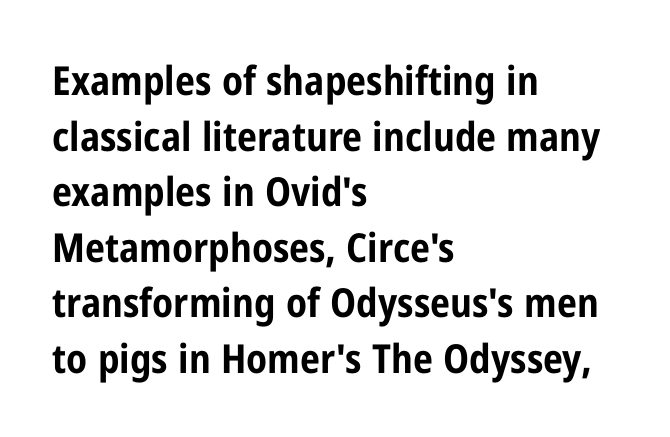
Q: Is the text bold? A: Yes.
Q: Is the text italic (slanted)? A: No, it is upright.
Q: Is the typeface a serif or a sans-serif typeface? A: Sans-serif.
Q: Is the text underlined? A: No.
Q: How is the paragraph aligned? A: Left-aligned.
Q: Is the spacing between letters normal or unusually wide? A: Normal.
Q: Is the spacing between lines tight, normal or loose? A: Normal.
Q: Width (condensed, normal, or wide)? A: Condensed.
Q: Stroke contrast? A: Low.
Q: x-height? A: Medium.
Q: Monospaced? A: No.
